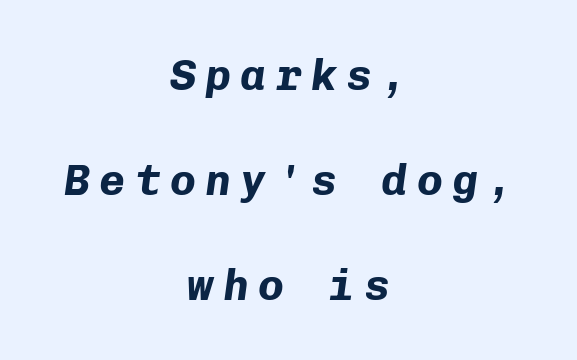
The image shows 43 px bold type, italic (leaning right), monospaced; set centered, loose line spacing (2.44x), unusually wide letter spacing (+0.22 em), not underlined; low stroke contrast and a medium x-height.
